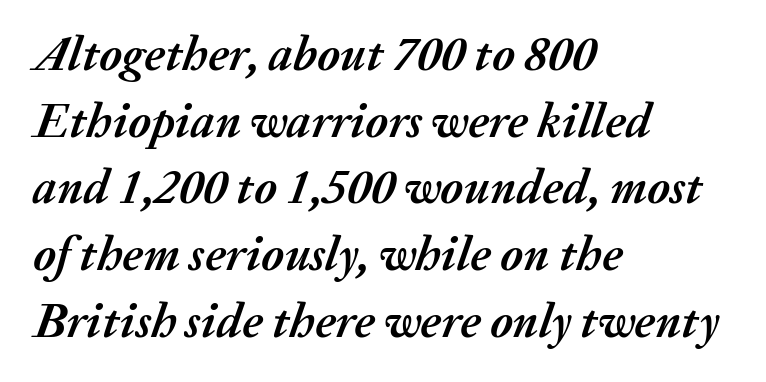
{"italic": "yes", "lean": "right", "slant_degrees": 20, "bold": "yes", "weight": "semibold", "width": "normal", "stroke_contrast": "medium", "x_height": "medium", "monospaced": "no", "underline": "no", "align": "left", "line_spacing": "normal", "line_spacing_ratio": 1.39, "letter_spacing": "normal", "letter_spacing_em": 0.0, "glyph_px": 48}
